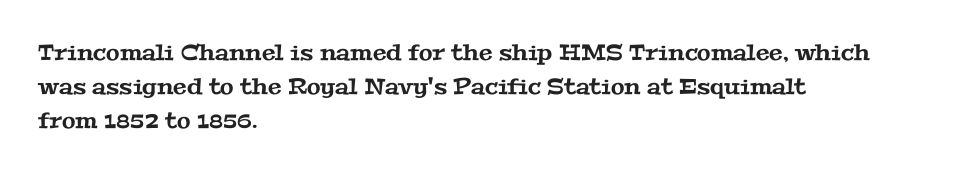
Reading down the column, the eye jumps a familiar distance to each next line. The area under the type is left untouched. All the whitespace from short lines collects on the right. The horizontal fit of the characters is conventional and even.
